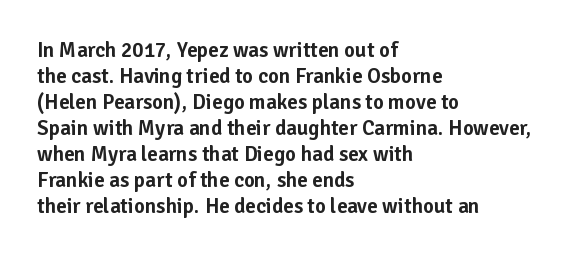
The image shows 21 px text type, upright; set left-aligned, line spacing 1.24x, normal letter spacing, not underlined.
